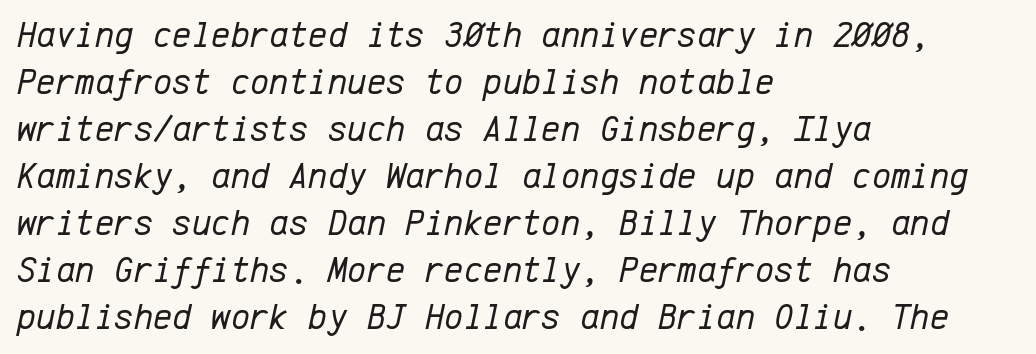
Short and long lines alike share a common starting point at left. Is this a fixed-width face? Yes — each glyph sits in an identical cell. Successive baselines arrive at the customary interval. A quiet, ordinary-to-light weight characterises the typeface.
